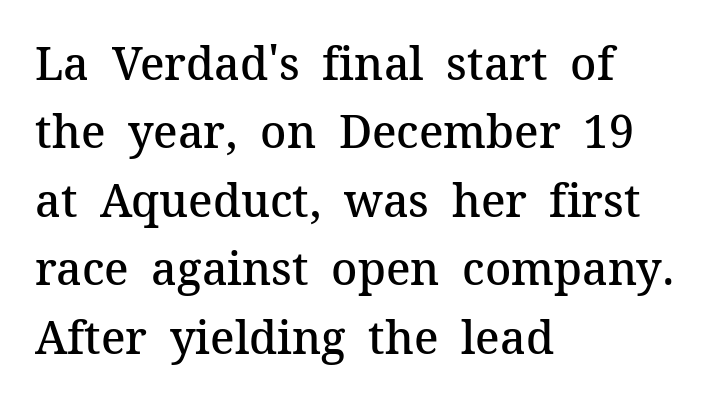
The sample has been set in demibold, a notch under bold. The passage shown is typeset with a serif family. This sample has the flowing, uneven cadence of proportional lettering. No italicization has been applied; the sample stays upright. This rendering features lettering with no underline.
